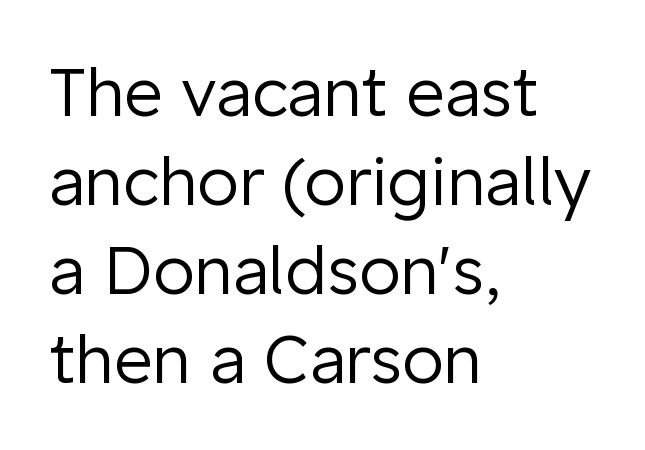
Q: Is the text bold? A: No.
Q: Is the text italic (slanted)? A: No, it is upright.
Q: Is the typeface a serif or a sans-serif typeface? A: Sans-serif.
Q: Is the text underlined? A: No.
Q: How is the paragraph aligned? A: Left-aligned.
Q: Is the spacing between letters normal or unusually wide? A: Normal.
Q: Is the spacing between lines tight, normal or loose? A: Normal.
Q: Width (condensed, normal, or wide)? A: Normal.
Q: Stroke contrast? A: Low.
Q: x-height? A: Medium.
Q: Monospaced? A: No.
